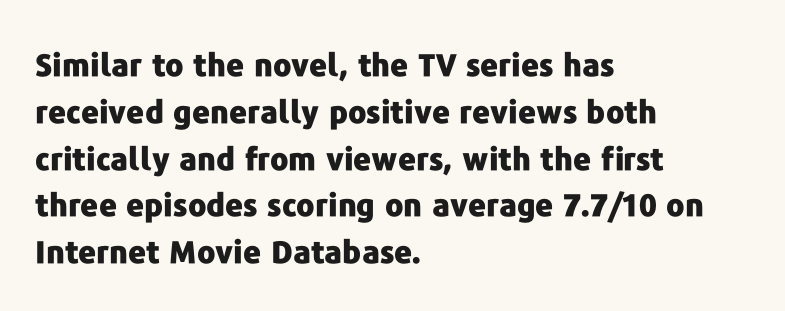
The image shows 31 px heavy sans-serif type, upright; set left-aligned, normal line spacing (1.51x), normal letter spacing, not underlined; low stroke contrast and a medium x-height.
